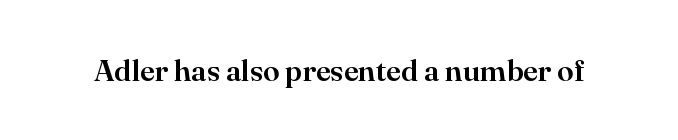
{"serif": "yes", "italic": "no", "width": "normal", "stroke_contrast": "high", "x_height": "small", "monospaced": "no", "underline": "no", "letter_spacing": "normal", "letter_spacing_em": 0.0, "glyph_px": 30}
